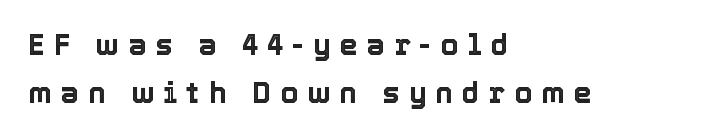
Character widths vary here, with narrow letters taking less room than wide ones. Caption: expanded tracking, letters set apart. The rows are spaced the way most documents space them. Glance below the letters and you will spot only blank space. Alignment: flush left.
